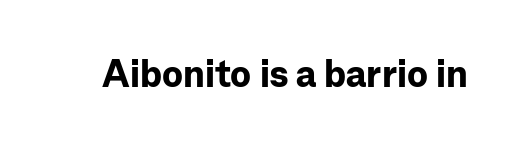
{"serif": "no", "italic": "no", "bold": "yes", "weight": "bold", "width": "normal", "stroke_contrast": "low", "x_height": "medium", "monospaced": "no", "underline": "no", "letter_spacing": "normal", "letter_spacing_em": 0.0, "glyph_px": 38}
